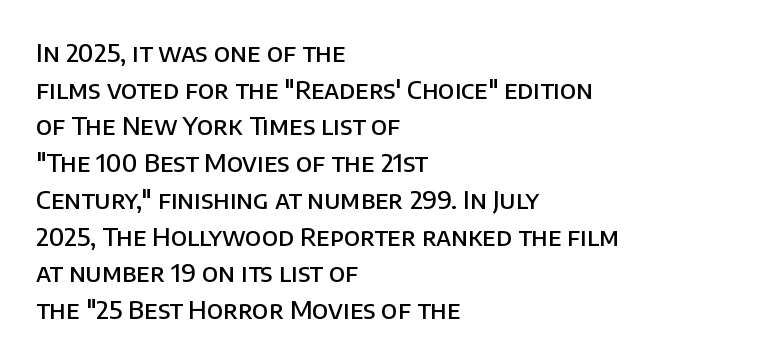
{"italic": "no", "bold": "semi", "underline": "no", "align": "left", "line_spacing": "normal", "line_spacing_ratio": 1.47, "letter_spacing": "normal", "letter_spacing_em": 0.0, "glyph_px": 25}
